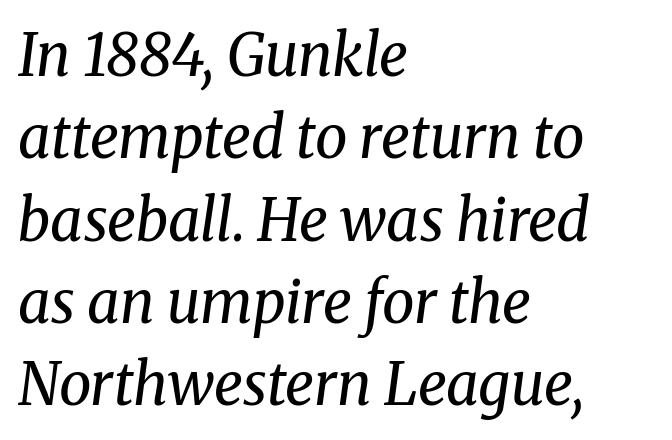
Q: Is the text bold? A: No.
Q: Is the text italic (slanted)? A: Yes, it leans right by about 8 degrees.
Q: Is the typeface a serif or a sans-serif typeface? A: Serif.
Q: Is the text underlined? A: No.
Q: How is the paragraph aligned? A: Left-aligned.
Q: Is the spacing between letters normal or unusually wide? A: Normal.
Q: Is the spacing between lines tight, normal or loose? A: Normal.
Q: Width (condensed, normal, or wide)? A: Normal.
Q: Stroke contrast? A: Medium.
Q: x-height? A: Medium.
Q: Monospaced? A: No.
